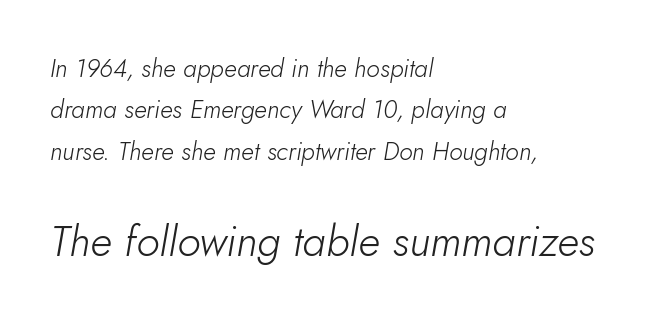
{"italic": "yes", "lean": "right", "slant_degrees": 10, "bold": "no", "weight": "light", "width": "normal", "stroke_contrast": "low", "x_height": "small", "monospaced": "no", "underline": "no", "align": "left", "line_spacing": "normal", "line_spacing_ratio": 1.66, "letter_spacing": "normal", "letter_spacing_em": 0.0, "larger_block": "second", "size_ratio": 1.72, "glyph_px": 43}
